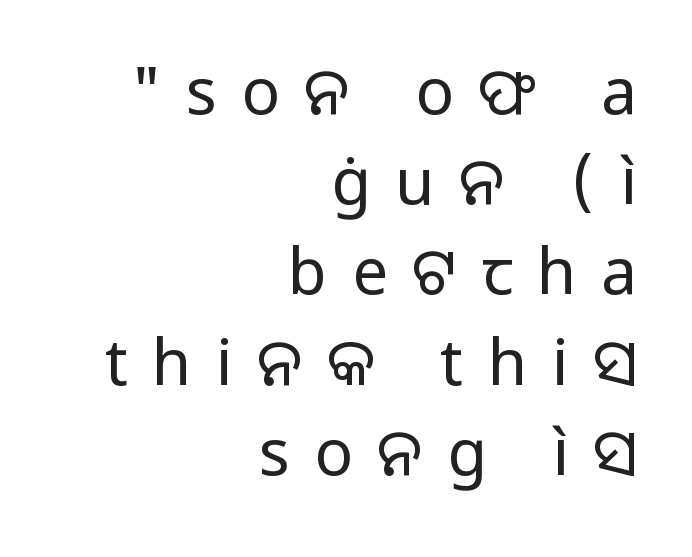
The image shows 64 px regular-weight sans-serif type, upright; set right-aligned, normal line spacing (1.41x), unusually wide letter spacing (+0.38 em), not underlined; low stroke contrast and a medium x-height.
